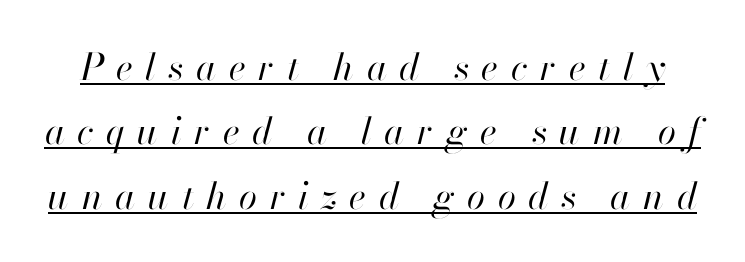
The image shows 37 px regular-weight type, italic (leaning right); set line spacing 1.74x, unusually wide letter spacing (+0.34 em), underlined; high stroke contrast and a small x-height.
